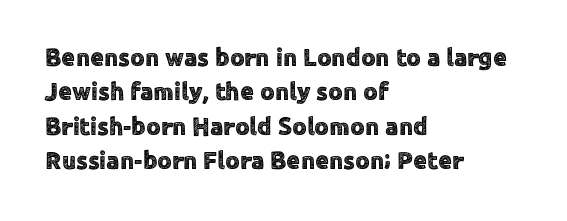
{"italic": "no", "underline": "no", "align": "left", "line_spacing": "normal", "line_spacing_ratio": 1.38, "letter_spacing": "normal", "letter_spacing_em": 0.0, "glyph_px": 25}
